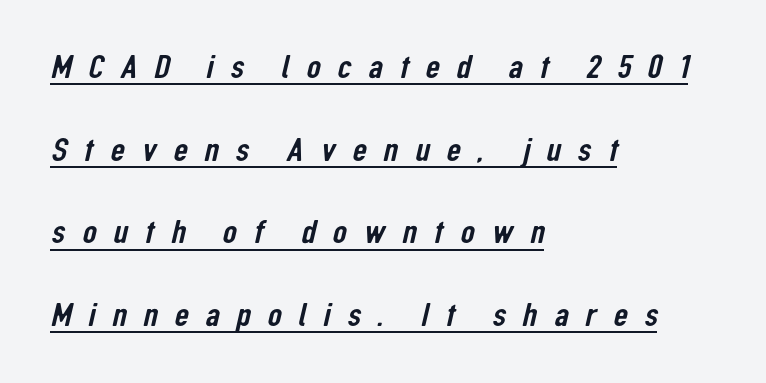
{"serif": "no", "width": "condensed", "stroke_contrast": "low", "x_height": "medium", "monospaced": "no", "underline": "yes", "align": "left", "line_spacing": "loose", "line_spacing_ratio": 2.36, "letter_spacing": "wide", "letter_spacing_em": 0.48, "glyph_px": 35}
